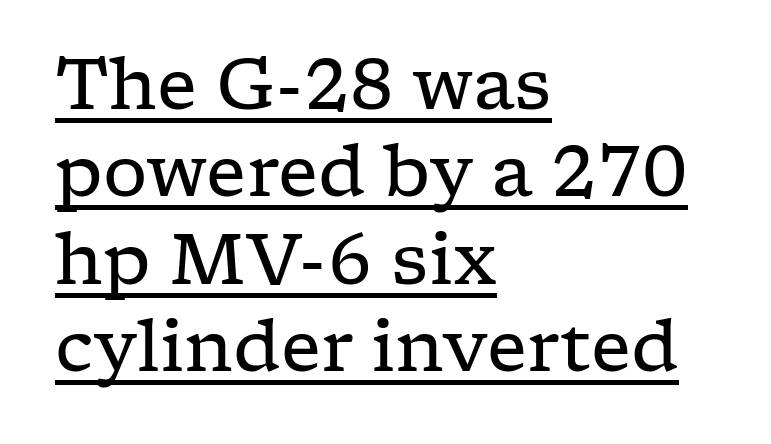
The image shows 70 px regular-weight, wide serif type, upright; set left-aligned, normal line spacing (1.25x), normal letter spacing, underlined; low stroke contrast and a medium x-height.
